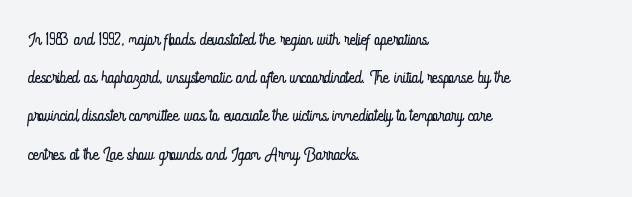
The glyphs are unaccompanied by any horizontal stroke below them. These lines keep a tight, regular rhythm from letter to letter. Interline gaps are of average width in this sample. The paragraph shown leans on its left margin.
